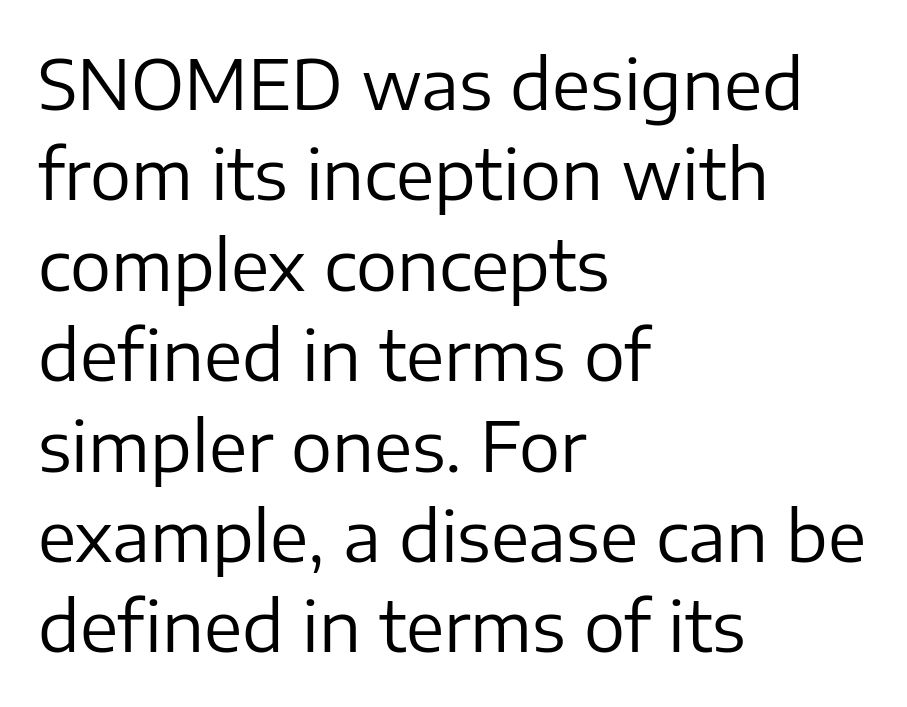
The image shows 69 px regular-weight sans-serif type, upright; set left-aligned, normal line spacing (1.31x), normal letter spacing, not underlined; low stroke contrast and a medium x-height.
